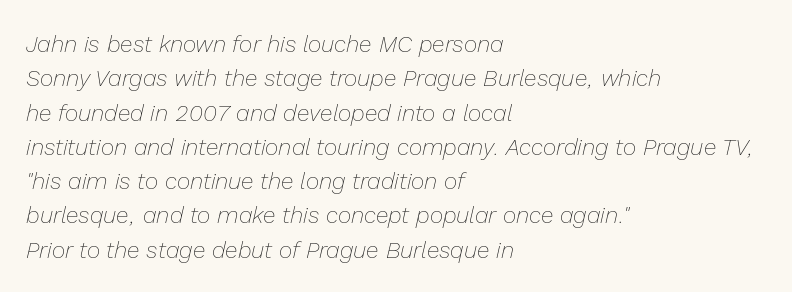
The image shows 23 px text type, italic (leaning right); set left-aligned, normal line spacing (1.49x), normal letter spacing, not underlined.
